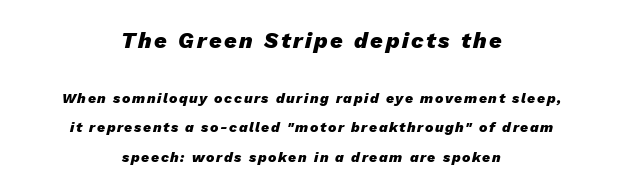
Where is the straight margin? There isn't one; the lines are centered. Interline gaps are noticeably wide in this sample. Observe the lean: these are italic letterforms. Strong, thick strokes mark this as bold type.
